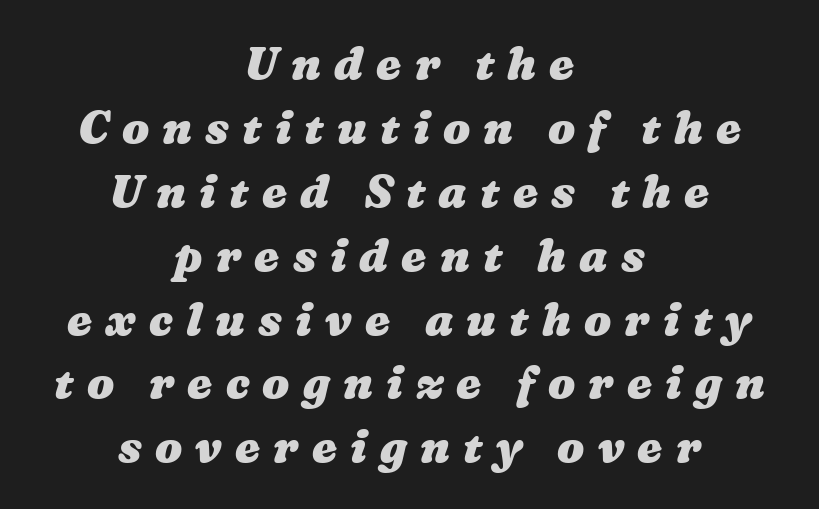
Q: Is the text bold? A: Yes.
Q: Is the text underlined? A: No.
Q: How is the paragraph aligned? A: Centered.
Q: Is the spacing between letters normal or unusually wide? A: Unusually wide.
Q: Is the spacing between lines tight, normal or loose? A: Normal.
Q: Width (condensed, normal, or wide)? A: Wide.
Q: Stroke contrast? A: Medium.
Q: x-height? A: Medium.
Q: Monospaced? A: No.
